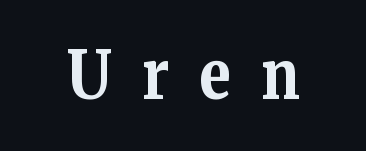
Q: Is the text bold? A: Yes.
Q: Is the text italic (slanted)? A: No, it is upright.
Q: Is the typeface a serif or a sans-serif typeface? A: Serif.
Q: Is the text underlined? A: No.
Q: Is the spacing between letters normal or unusually wide? A: Unusually wide.
Q: Width (condensed, normal, or wide)? A: Normal.
Q: Stroke contrast? A: Medium.
Q: x-height? A: Medium.
Q: Monospaced? A: No.
